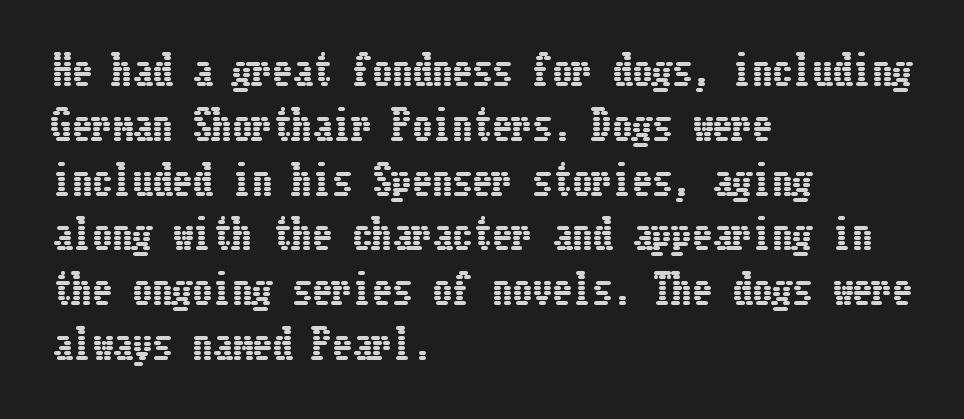
Q: Is the text italic (slanted)? A: No, it is upright.
Q: Is the text underlined? A: No.
Q: How is the paragraph aligned? A: Left-aligned.
Q: Is the spacing between letters normal or unusually wide? A: Normal.
Q: Is the spacing between lines tight, normal or loose? A: Normal.
Q: Width (condensed, normal, or wide)? A: Condensed.
Q: Stroke contrast? A: Low.
Q: x-height? A: Medium.
